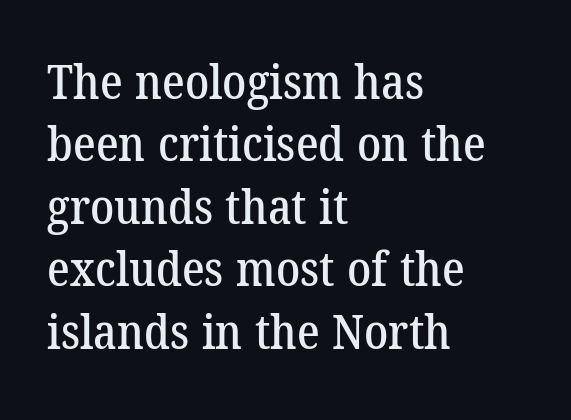
Q: Is the typeface a serif or a sans-serif typeface? A: Serif.
Q: Is the text underlined? A: No.
Q: How is the paragraph aligned? A: Left-aligned.
Q: Is the spacing between letters normal or unusually wide? A: Normal.
Q: Is the spacing between lines tight, normal or loose? A: Normal.
Q: Width (condensed, normal, or wide)? A: Normal.
Q: Stroke contrast? A: Low.
Q: x-height? A: Medium.
Q: Monospaced? A: No.
